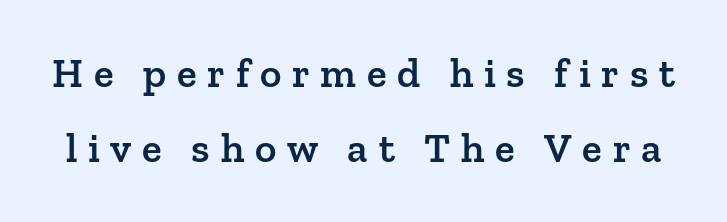
Q: Is the text bold? A: Semi-bold.
Q: Is the text italic (slanted)? A: No, it is upright.
Q: Is the typeface a serif or a sans-serif typeface? A: Serif.
Q: Is the text underlined? A: No.
Q: Is the spacing between letters normal or unusually wide? A: Unusually wide.
Q: Width (condensed, normal, or wide)? A: Normal.
Q: Stroke contrast? A: Low.
Q: x-height? A: Medium.
Q: Monospaced? A: No.
